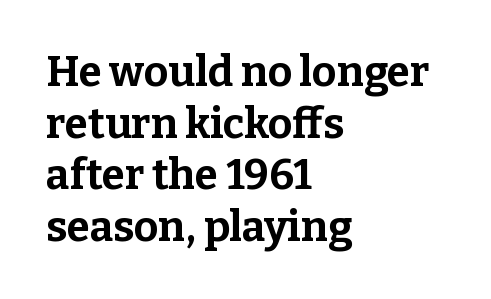
The image shows 42 px bold serif type, upright; set left-aligned, line spacing 1.23x, normal letter spacing, not underlined; low stroke contrast and a medium x-height.
